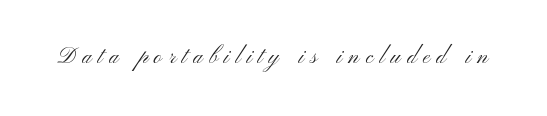
Q: Is the text bold? A: No.
Q: Is the text italic (slanted)? A: Yes.
Q: Is the text underlined? A: No.
Q: Is the spacing between letters normal or unusually wide? A: Unusually wide.
